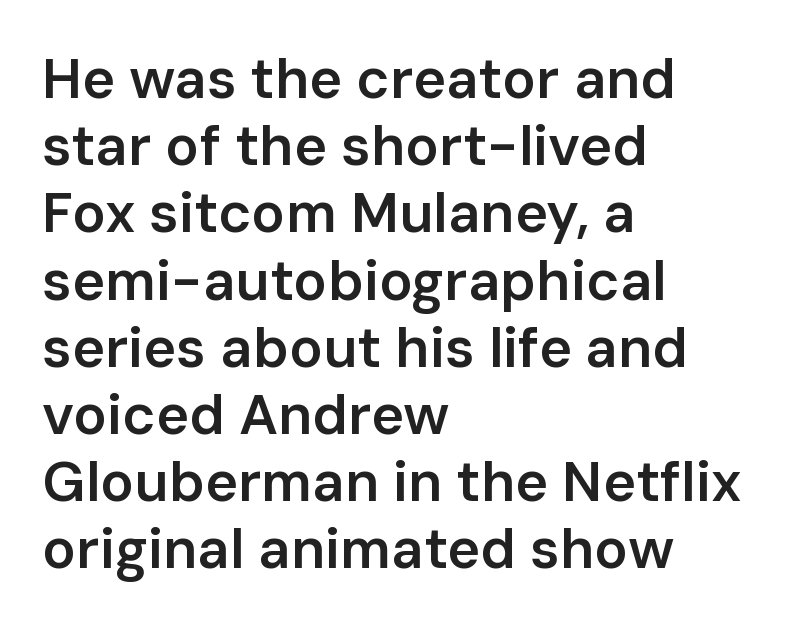
A typesetter would label this face a sans. The space beneath each line is pristine and unruled. Casual observation: everything's shoved over to the left. No extra tracking has been applied to these lines. Typesetter's note: demi weight, one step under bold. These lines are rendered in a variable-pitch font.
